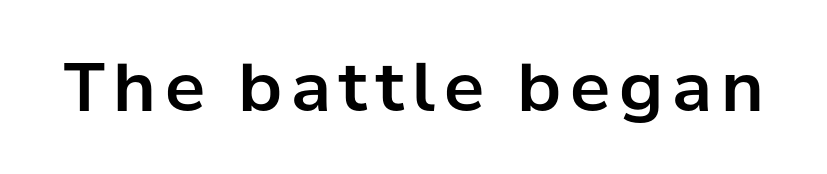
The image shows 67 px sans-serif type, upright; set not underlined; low stroke contrast and a medium x-height.
